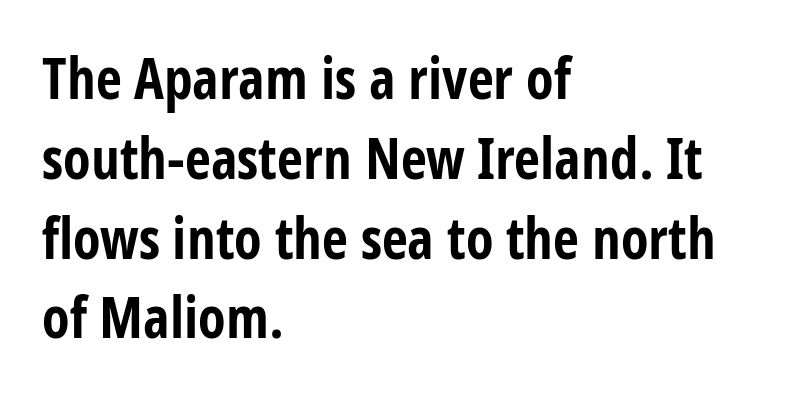
{"serif": "no", "italic": "no", "bold": "yes", "weight": "bold", "width": "condensed", "stroke_contrast": "low", "x_height": "large", "monospaced": "no", "underline": "no", "align": "left", "line_spacing": "normal", "line_spacing_ratio": 1.4, "letter_spacing": "normal", "letter_spacing_em": 0.0, "glyph_px": 57}
